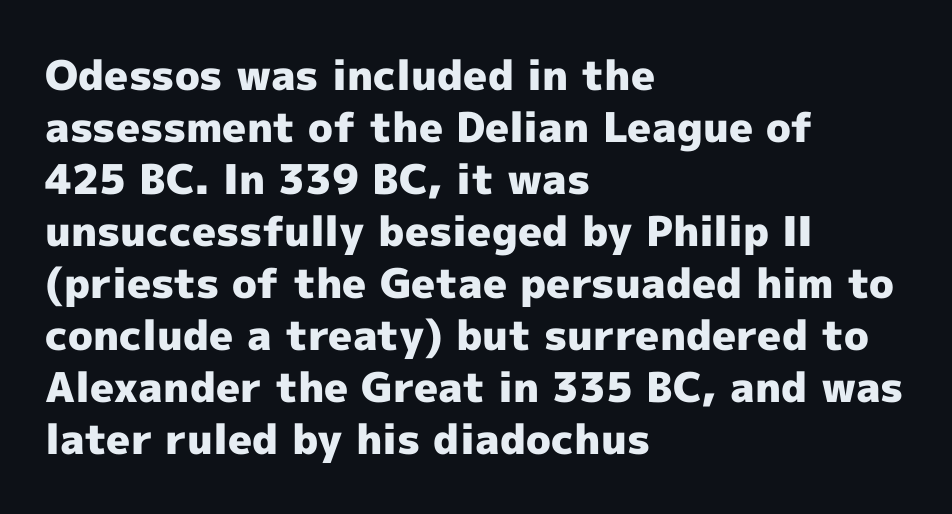
The image shows 41 px heavy sans-serif type, upright; set left-aligned, normal line spacing (1.27x), normal letter spacing, not underlined; a medium x-height.
